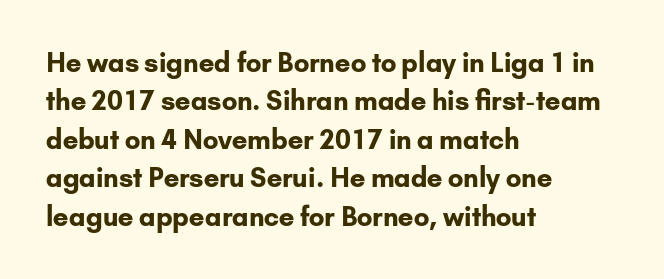
The image shows 26 px bold type, upright; set left-aligned, normal line spacing (1.48x), normal letter spacing, not underlined.
